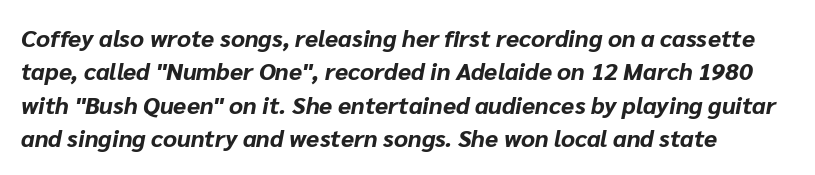
Q: Is the text bold? A: Yes.
Q: Is the text italic (slanted)? A: Yes, it leans right by about 10 degrees.
Q: Is the text underlined? A: No.
Q: Is the spacing between letters normal or unusually wide? A: Normal.
Q: Is the spacing between lines tight, normal or loose? A: Normal.
